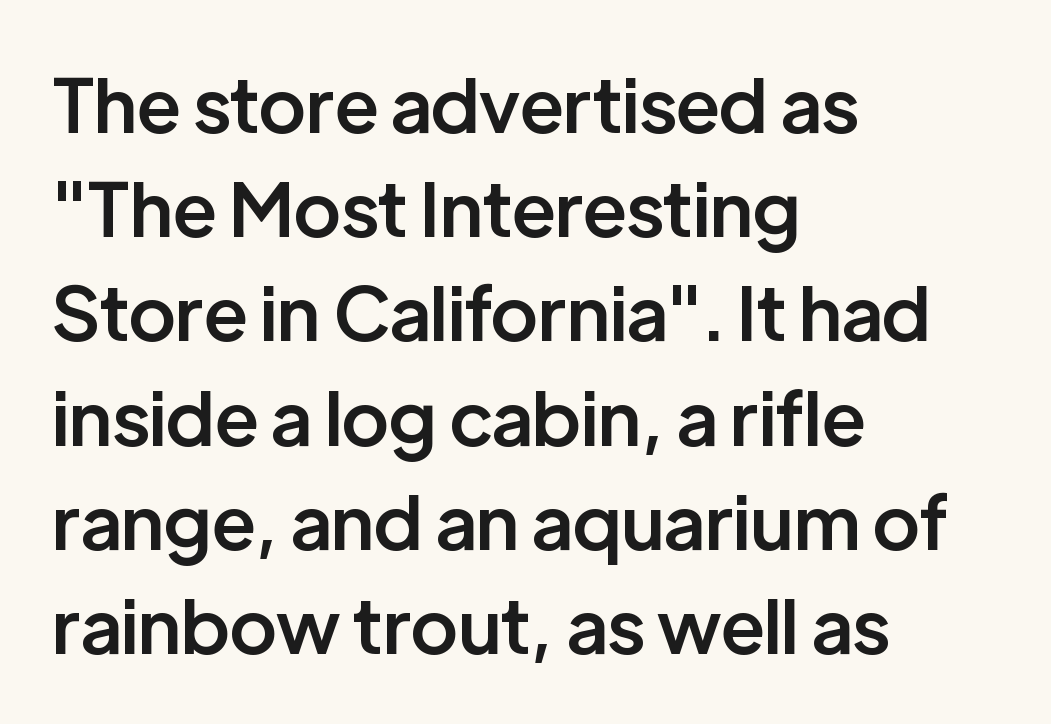
Q: Is the text bold? A: Semi-bold.
Q: Is the text italic (slanted)? A: No, it is upright.
Q: Is the typeface a serif or a sans-serif typeface? A: Sans-serif.
Q: Is the text underlined? A: No.
Q: How is the paragraph aligned? A: Left-aligned.
Q: Is the spacing between letters normal or unusually wide? A: Normal.
Q: Is the spacing between lines tight, normal or loose? A: Normal.
Q: Width (condensed, normal, or wide)? A: Normal.
Q: Stroke contrast? A: Low.
Q: x-height? A: Medium.
Q: Monospaced? A: No.
